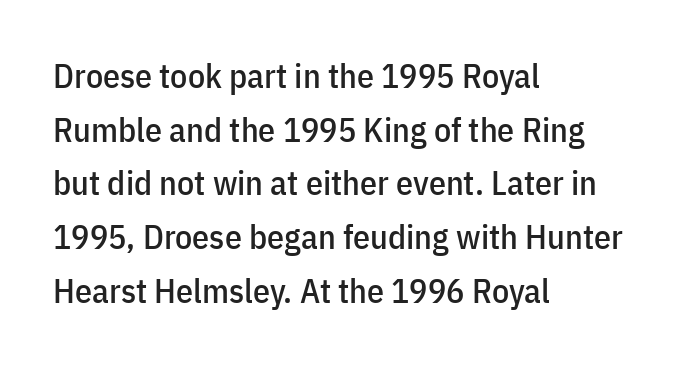
Italic: no, the glyphs are upright roman. Here the designer chose a conventional face with non-uniform glyph widths. Layout note: lines flush left. Decoration check: the copy has no underline. Inter-character spacing is left at the font's built-in metrics.
